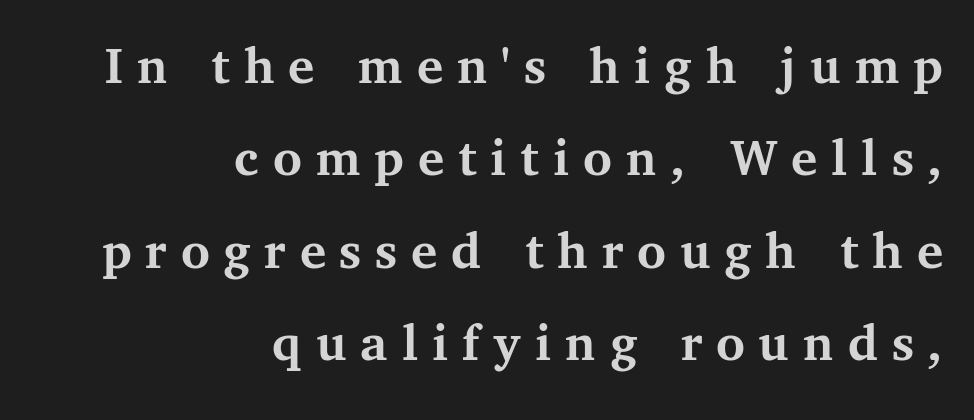
{"serif": "yes", "italic": "no", "bold": "yes", "weight": "semibold", "width": "normal", "stroke_contrast": "medium", "x_height": "medium", "monospaced": "no", "underline": "no", "align": "right", "line_spacing": "normal", "line_spacing_ratio": 1.68, "letter_spacing": "wide", "letter_spacing_em": 0.25, "glyph_px": 55}
